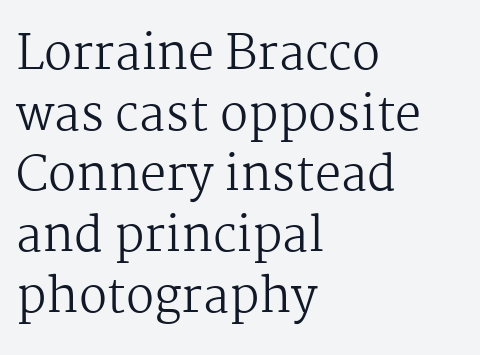
{"serif": "yes", "italic": "no", "bold": "no", "weight": "regular", "width": "normal", "stroke_contrast": "medium", "x_height": "medium", "monospaced": "no", "underline": "no", "align": "left", "line_spacing": "normal", "line_spacing_ratio": 1.29, "letter_spacing": "normal", "letter_spacing_em": 0.0, "glyph_px": 47}
